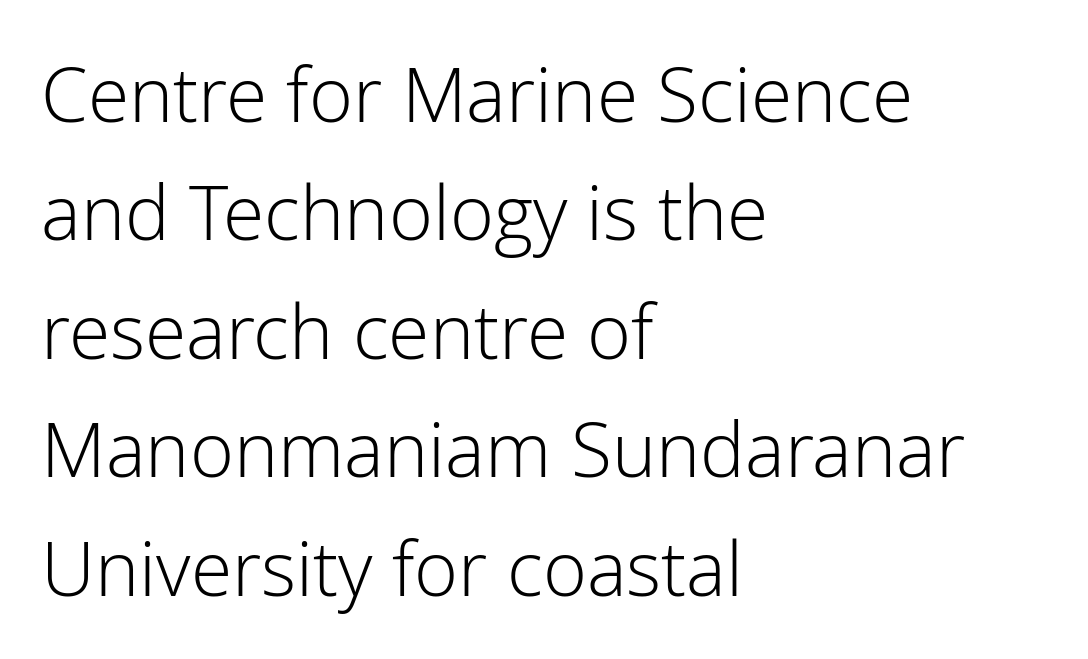
The image shows 75 px light sans-serif type, upright; set left-aligned, normal line spacing (1.58x), normal letter spacing, not underlined; low stroke contrast and a medium x-height.
